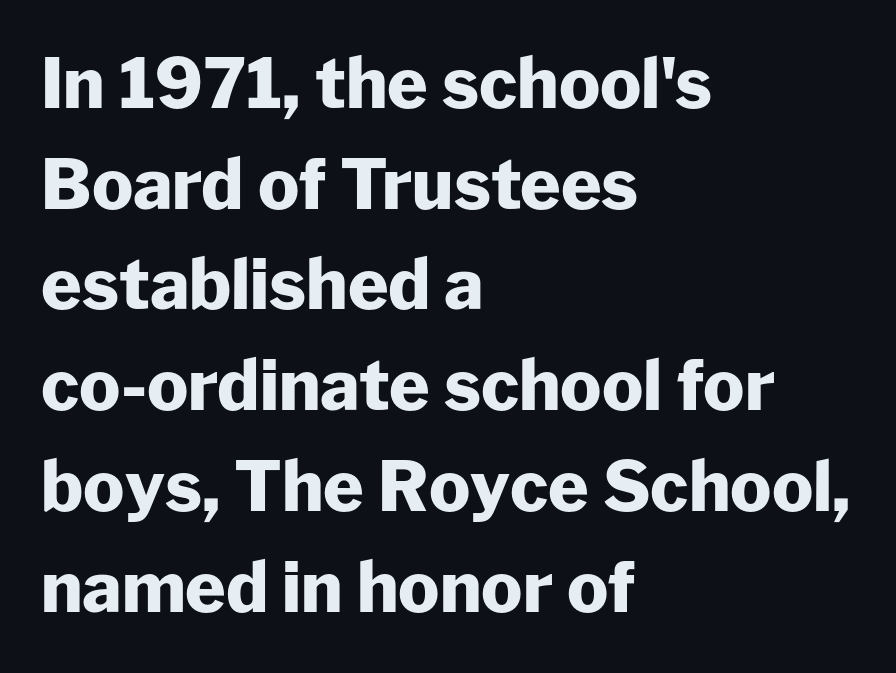
The image shows 69 px heavy sans-serif type, upright; set left-aligned, normal line spacing (1.46x), normal letter spacing, not underlined; low stroke contrast and a medium x-height.
